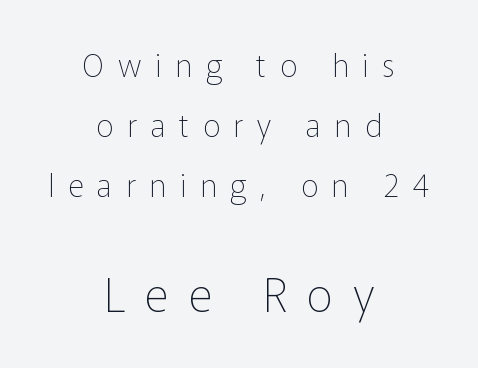
Q: Is the text bold? A: No.
Q: Is the text italic (slanted)? A: No, it is upright.
Q: Is the typeface a serif or a sans-serif typeface? A: Sans-serif.
Q: Is the text underlined? A: No.
Q: How is the paragraph aligned? A: Centered.
Q: Is the spacing between letters normal or unusually wide? A: Unusually wide.
Q: Is the spacing between lines tight, normal or loose? A: Loose.
Q: Which block of text is set in a larger size, the first (top) or the second (bottom)? A: The second (bottom) one.
Q: Width (condensed, normal, or wide)? A: Normal.
Q: Stroke contrast? A: Low.
Q: x-height? A: Medium.
Q: Monospaced? A: No.
